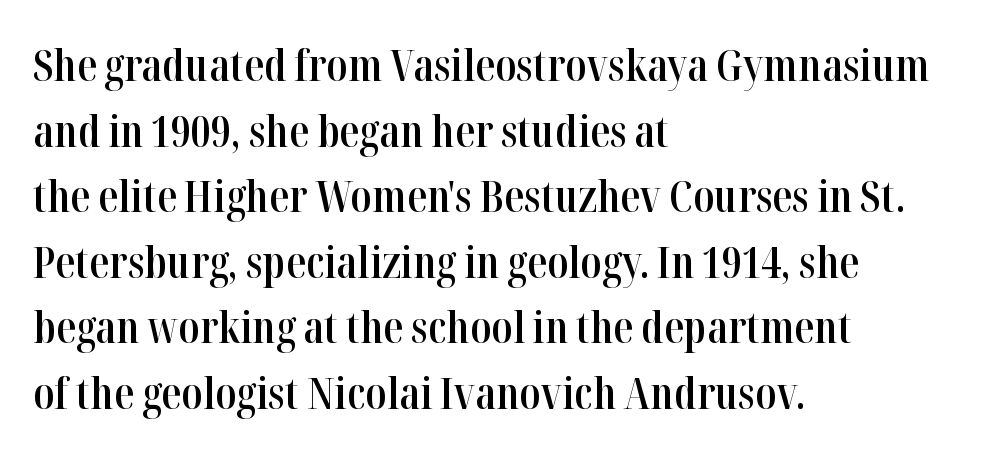
No word sits above an underline. Classification — serif. Posture: straight, roman, zero tilt. Students, note that the glyphs here touch the page at normal intervals. Look at the stroke-to-counter ratio: somewhat heavy, a semibold. These lines stack with their left ends in a neat column.
